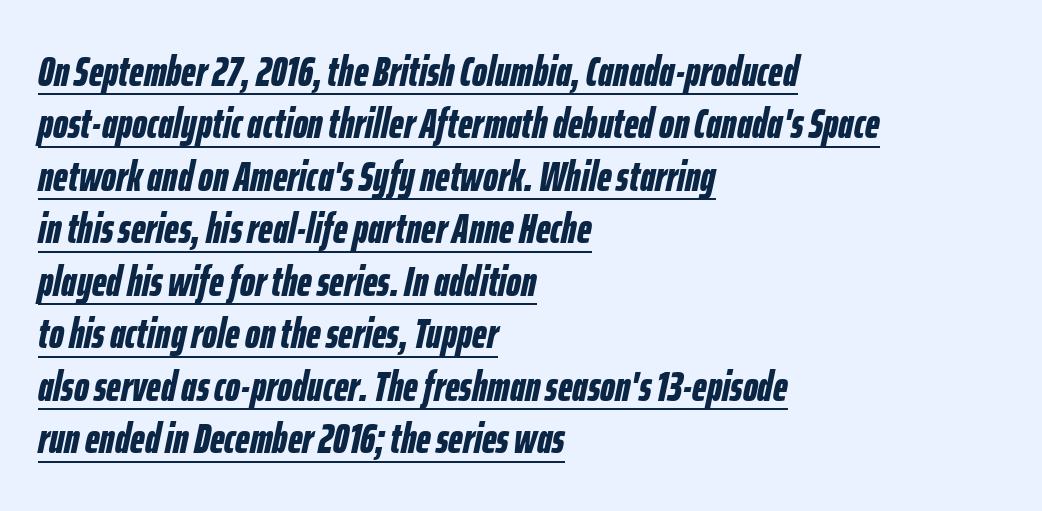
Tall strokes in this sample are angled rather than plumb. Characters follow at the spacing the type designer built in. This rendering features underlined lettering. You'd pick this weight for a headline — it's a proper bold. Is this a fixed-width face? No — the glyphs have proportional, varying widths.
